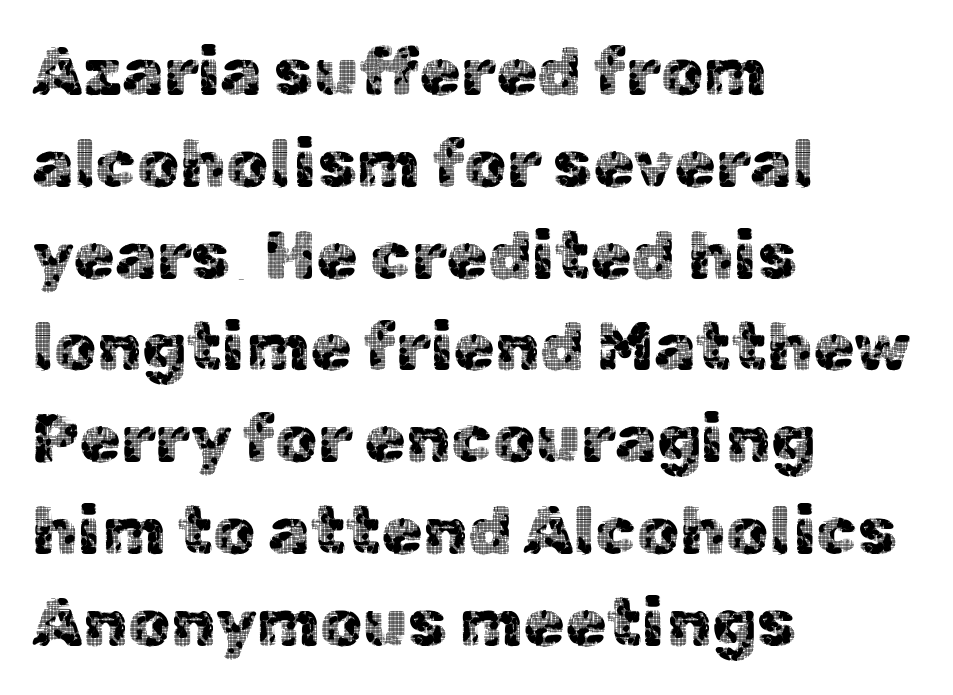
{"serif": "no", "italic": "no", "width": "normal", "x_height": "medium", "monospaced": "no", "underline": "no", "align": "left", "line_spacing": "normal", "line_spacing_ratio": 1.37, "letter_spacing": "normal", "letter_spacing_em": 0.0, "glyph_px": 67}
